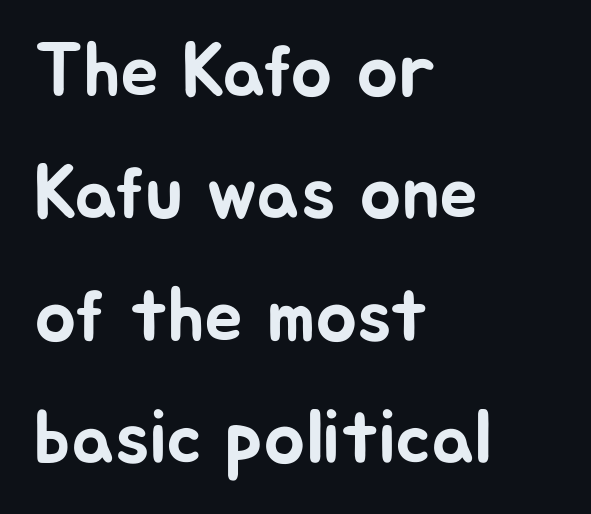
Think of a printed novel: that variable character pitch is what you see here. Honestly, the letter spacing is just normal — you wouldn't notice it. Descenders hang freely into open space. The ragged edge is on the right, which tells us the setting is flush left.
